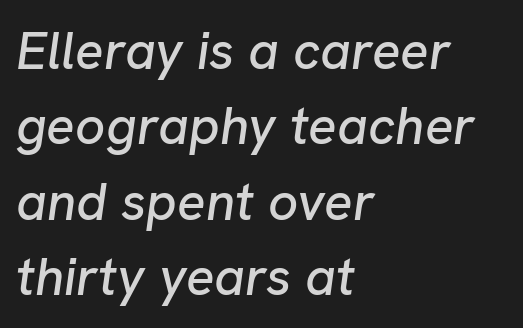
The image shows 53 px text type, italic (leaning right); set left-aligned, normal line spacing (1.42x), normal letter spacing, not underlined; low stroke contrast and a medium x-height.
